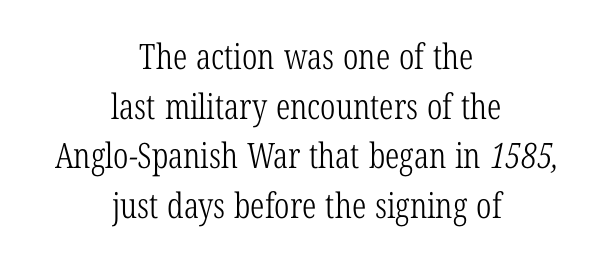
Think of a printed novel: that variable character pitch is what you see here. Layout note: lines centered. The foot of each line stays bare and open. Each word holds together tightly as a unit, with standard inter-letter gaps.
